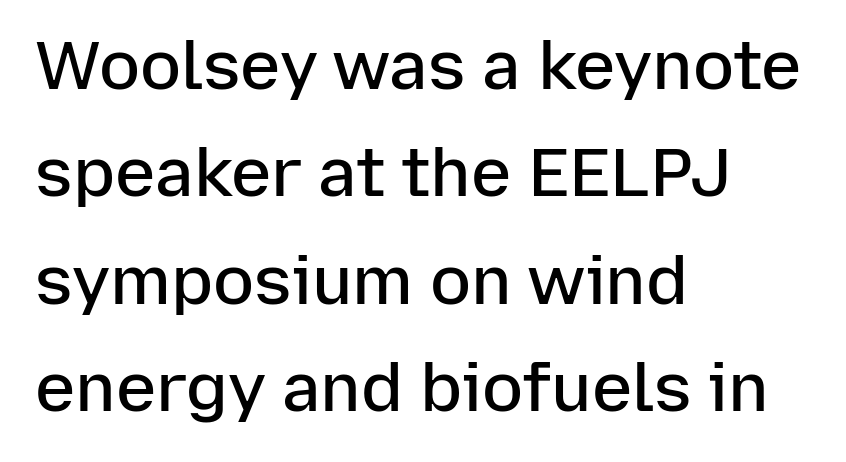
The image shows 68 px semibold sans-serif type, upright; set left-aligned, normal line spacing (1.58x), normal letter spacing, not underlined; low stroke contrast and a medium x-height.
